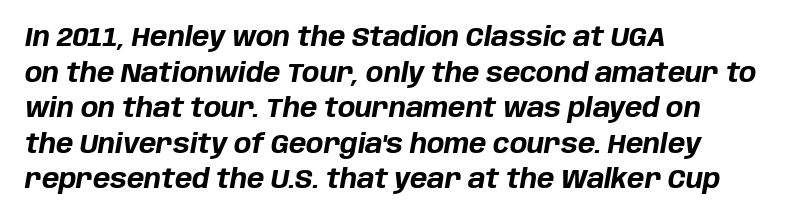
{"italic": "yes", "lean": "right", "slant_degrees": 10, "bold": "yes", "underline": "no", "align": "left", "line_spacing": "normal", "line_spacing_ratio": 1.37, "letter_spacing": "normal", "letter_spacing_em": 0.0, "glyph_px": 26}
